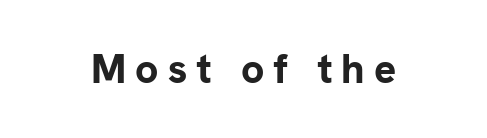
{"serif": "no", "italic": "no", "bold": "yes", "weight": "bold", "width": "normal", "stroke_contrast": "low", "x_height": "medium", "monospaced": "no", "underline": "no", "letter_spacing": "wide", "letter_spacing_em": 0.22, "glyph_px": 41}
